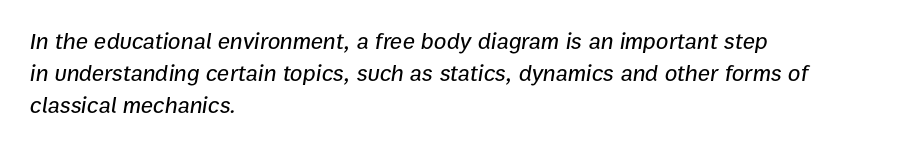
The image shows 23 px text type, italic (leaning right); set left-aligned, normal line spacing (1.39x), normal letter spacing, not underlined.
